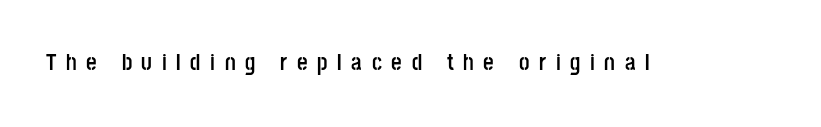
{"italic": "no", "bold": "yes", "underline": "no", "letter_spacing": "wide", "letter_spacing_em": 0.42, "glyph_px": 23}
